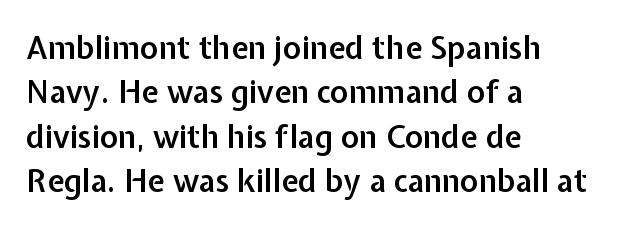
Q: Is the text bold? A: Semi-bold.
Q: Is the text italic (slanted)? A: No, it is upright.
Q: Is the typeface a serif or a sans-serif typeface? A: Sans-serif.
Q: Is the text underlined? A: No.
Q: How is the paragraph aligned? A: Left-aligned.
Q: Is the spacing between letters normal or unusually wide? A: Normal.
Q: Is the spacing between lines tight, normal or loose? A: Normal.
Q: Width (condensed, normal, or wide)? A: Normal.
Q: Stroke contrast? A: Low.
Q: x-height? A: Medium.
Q: Monospaced? A: No.
